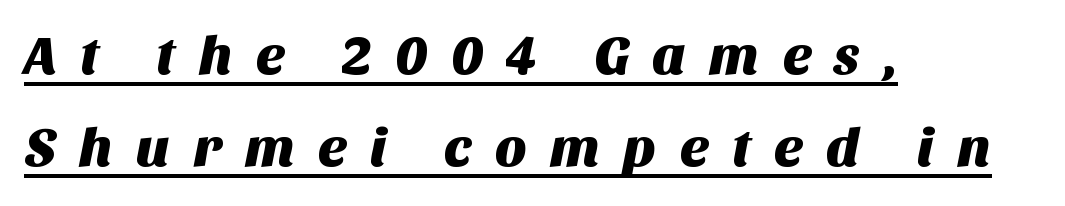
The tracking reads as deliberately expanded to a designer's eye. Is there an underline? Yes — a line sits under the letters. The rendering uses natural spacing where letterforms have individual widths. Type style note: lacks serifs.
